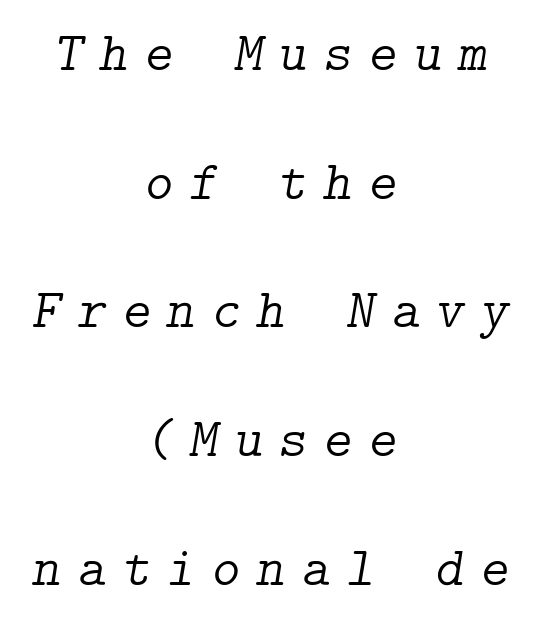
Check the space under the baseline: it is left empty. The font family rendered here belongs to the serif group. The rendering positions every line midway between the sides. Heft: none added — not bold. Students, note that the glyphs here are deliberately spaced far apart. Would a proofreader flag this as italicized? Yes.
